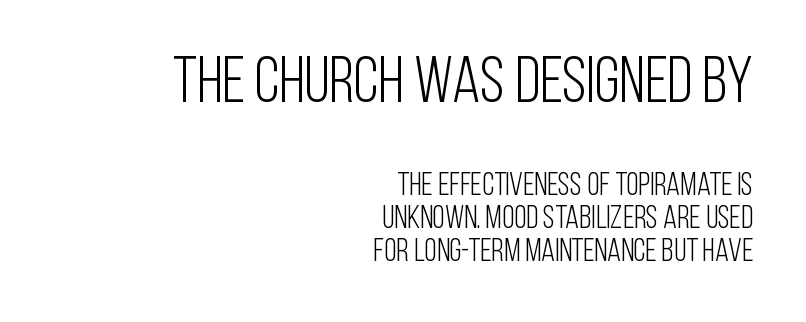
The image shows 65 px light, condensed sans-serif type, upright; set right-aligned, tight line spacing (1.02x), normal letter spacing, not underlined; the first (top) block is 2.03x larger; low stroke contrast and a large x-height.
